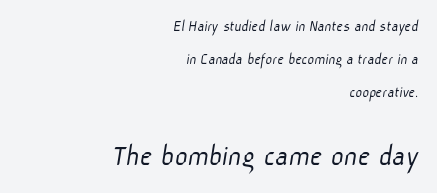
Q: Is the text bold? A: No.
Q: Is the typeface a serif or a sans-serif typeface? A: Sans-serif.
Q: Is the text underlined? A: No.
Q: How is the paragraph aligned? A: Right-aligned.
Q: Is the spacing between letters normal or unusually wide? A: Normal.
Q: Is the spacing between lines tight, normal or loose? A: Loose.
Q: Which block of text is set in a larger size, the first (top) or the second (bottom)? A: The second (bottom) one.
Q: Width (condensed, normal, or wide)? A: Normal.
Q: Stroke contrast? A: Low.
Q: x-height? A: Medium.
Q: Monospaced? A: No.
